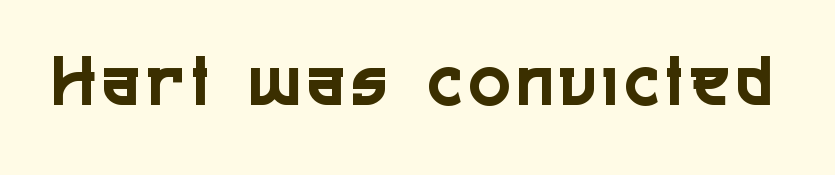
You could not count columns in this text — the font is proportionally spaced. Ordinary non-slanted type is in use. Nope, no serifs anywhere on these letters. Just letters on the line, the space beneath them empty.
